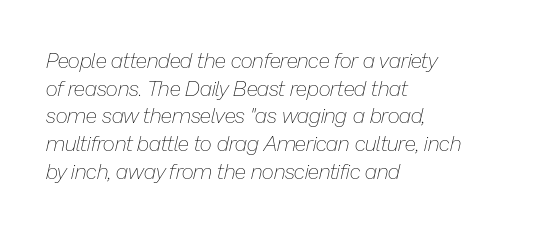
Stem width sits at or under what a default text font uses. These lines keep a tight, regular rhythm from letter to letter. The rows are spaced the way most documents space them. Observe the lean: these are italic letterforms. This sample is left-justified, so line endings fall wherever the words run out. Each row of text sits above clean, open space.
